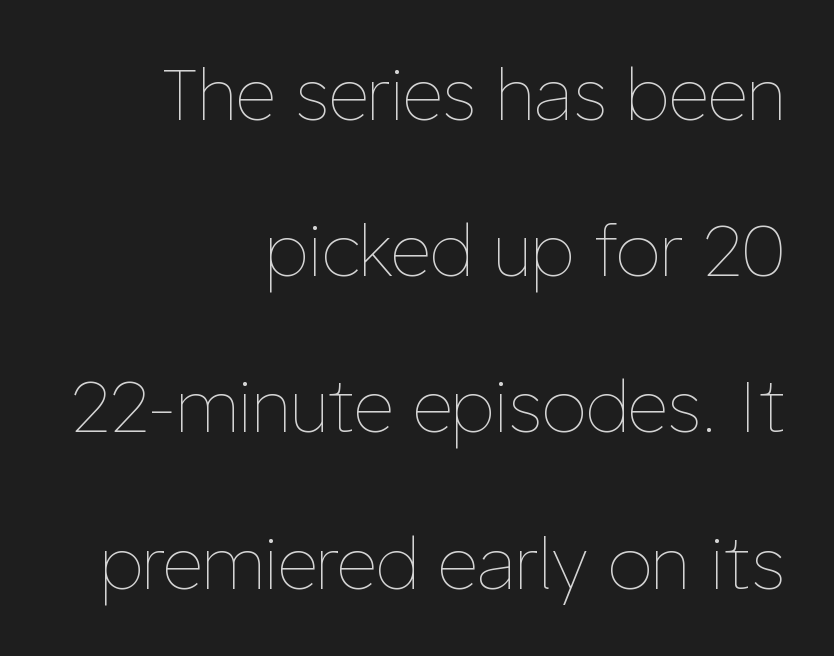
Q: Is the text bold? A: No.
Q: Is the text italic (slanted)? A: No, it is upright.
Q: Is the text underlined? A: No.
Q: How is the paragraph aligned? A: Right-aligned.
Q: Is the spacing between letters normal or unusually wide? A: Normal.
Q: Is the spacing between lines tight, normal or loose? A: Loose.
Q: Width (condensed, normal, or wide)? A: Normal.
Q: Stroke contrast? A: Low.
Q: x-height? A: Medium.
Q: Monospaced? A: No.
